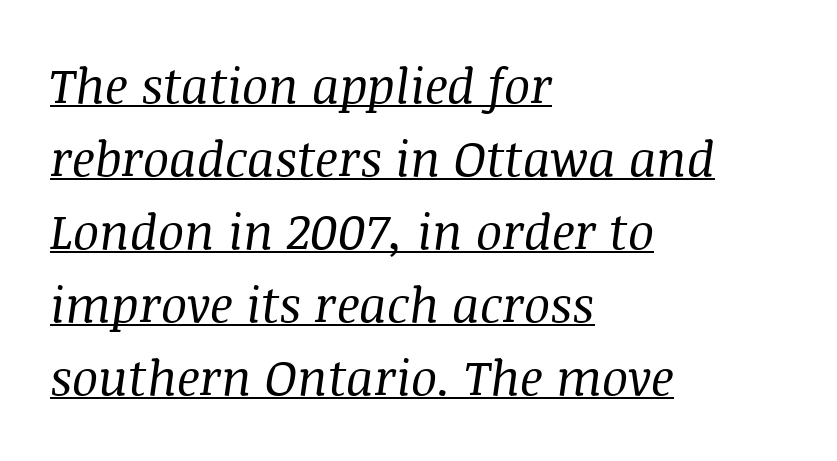
Q: Is the text bold? A: No.
Q: Is the text italic (slanted)? A: Yes, it leans right by about 8 degrees.
Q: Is the typeface a serif or a sans-serif typeface? A: Serif.
Q: Is the text underlined? A: Yes.
Q: How is the paragraph aligned? A: Left-aligned.
Q: Is the spacing between letters normal or unusually wide? A: Normal.
Q: Is the spacing between lines tight, normal or loose? A: Normal.
Q: Width (condensed, normal, or wide)? A: Normal.
Q: Stroke contrast? A: Medium.
Q: x-height? A: Large.
Q: Monospaced? A: No.
